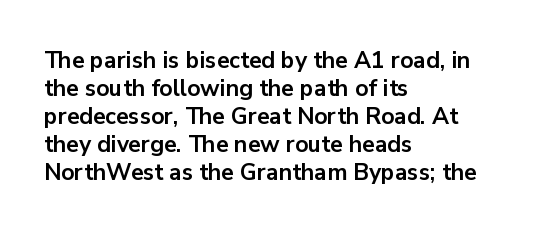
Look at the stroke-to-counter ratio: heavy, a bold. Ordinary non-slanted type is in use. The baseline area is clear. The setting favours the left margin, as ordinary paragraphs usually do. Look at the tracking — it's just the regular setting, nothing added.
